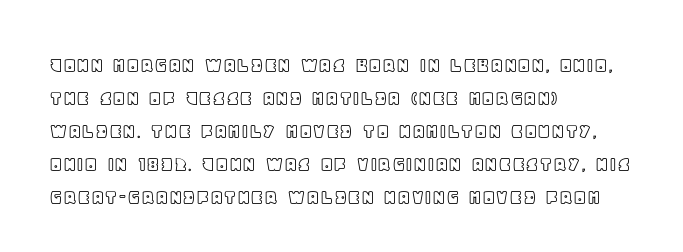
Q: Is the text italic (slanted)? A: No, it is upright.
Q: Is the text underlined? A: No.
Q: How is the paragraph aligned? A: Left-aligned.
Q: Is the spacing between letters normal or unusually wide? A: Normal.
Q: Is the spacing between lines tight, normal or loose? A: Normal.
